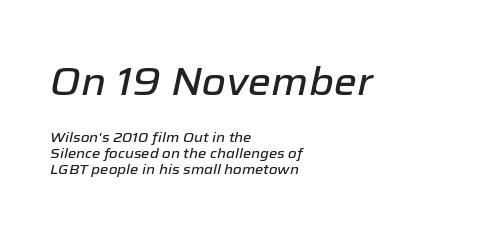
This sample has the flowing, uneven cadence of proportional lettering. Nothing unusual about the tracking: characters are spaced as the font intends. Character size in the leading block exceeds that of the trailing block. Leading: reduced. The strip under each line holds only bare page. One-word summary of the alignment: left.
